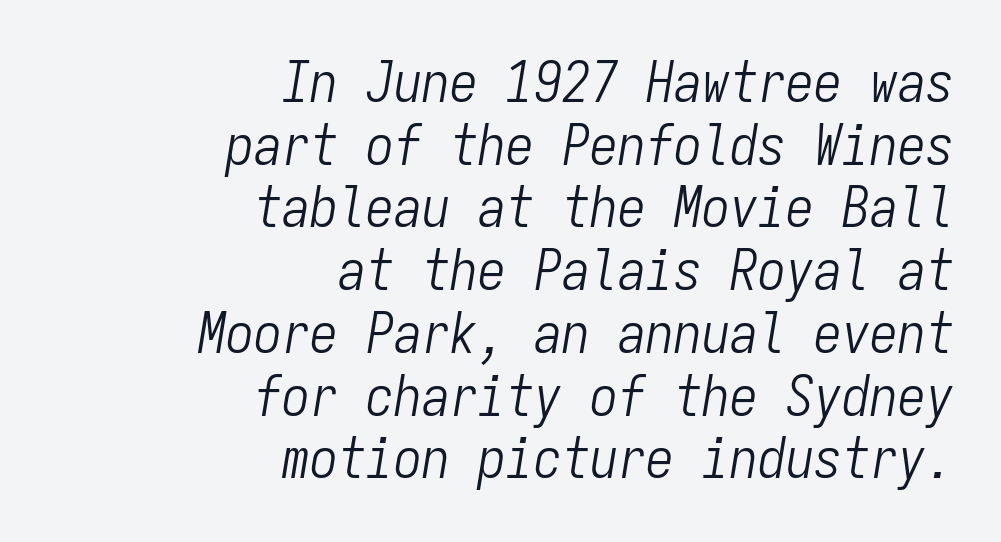
Q: Is the text bold? A: No.
Q: Is the text italic (slanted)? A: Yes, it leans right by about 9 degrees.
Q: Is the text underlined? A: No.
Q: How is the paragraph aligned? A: Right-aligned.
Q: Is the spacing between letters normal or unusually wide? A: Normal.
Q: Is the spacing between lines tight, normal or loose? A: Tight.
Q: Width (condensed, normal, or wide)? A: Condensed.
Q: Stroke contrast? A: Low.
Q: x-height? A: Medium.
Q: Monospaced? A: Yes.
